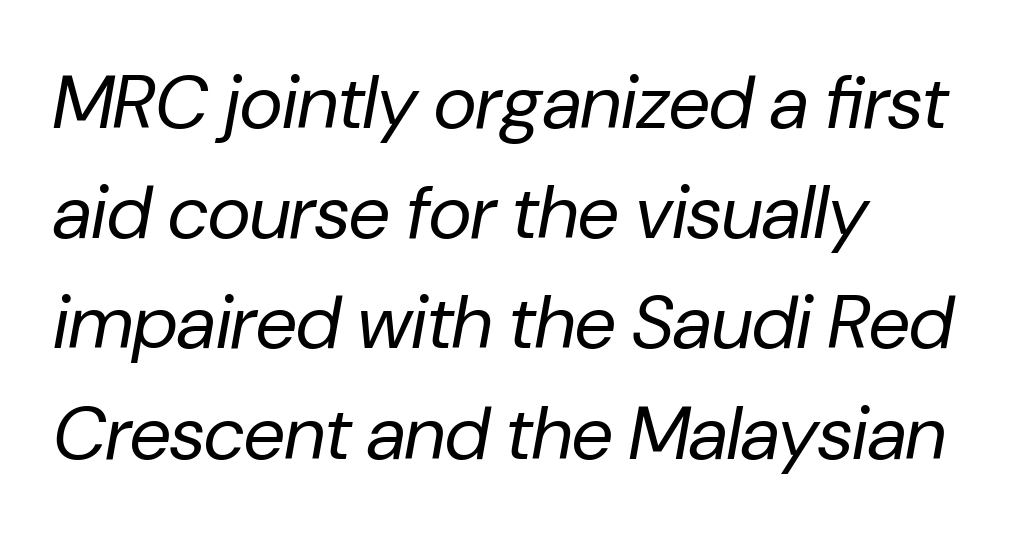
The image shows 75 px regular-weight type, italic (leaning right); set left-aligned, normal line spacing (1.47x), normal letter spacing, not underlined; low stroke contrast and a medium x-height.
